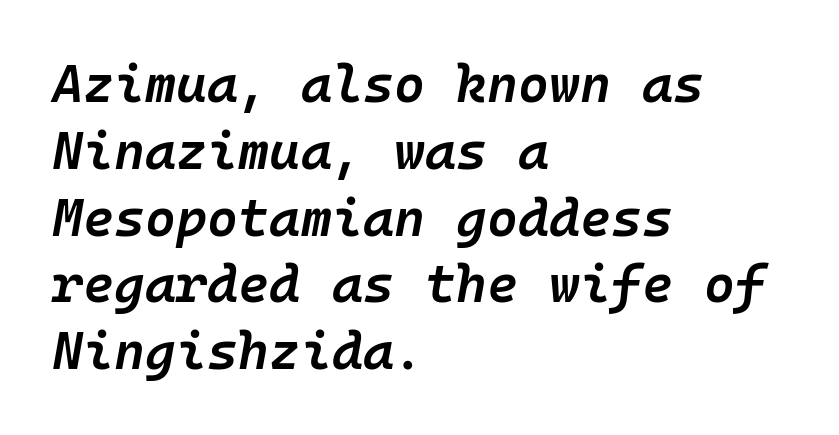
Q: Is the text bold? A: Semi-bold.
Q: Is the text italic (slanted)? A: Yes, it leans right by about 10 degrees.
Q: Is the text underlined? A: No.
Q: How is the paragraph aligned? A: Left-aligned.
Q: Is the spacing between letters normal or unusually wide? A: Normal.
Q: Is the spacing between lines tight, normal or loose? A: Normal.
Q: Width (condensed, normal, or wide)? A: Normal.
Q: Stroke contrast? A: Low.
Q: x-height? A: Medium.
Q: Monospaced? A: Yes.
